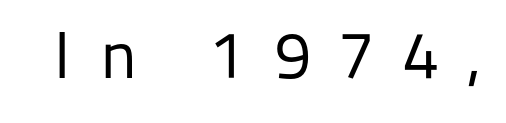
Q: Is the text bold? A: No.
Q: Is the text italic (slanted)? A: No, it is upright.
Q: Is the typeface a serif or a sans-serif typeface? A: Sans-serif.
Q: Is the text underlined? A: No.
Q: Is the spacing between letters normal or unusually wide? A: Unusually wide.
Q: Width (condensed, normal, or wide)? A: Normal.
Q: Stroke contrast? A: Low.
Q: x-height? A: Medium.
Q: Monospaced? A: No.
